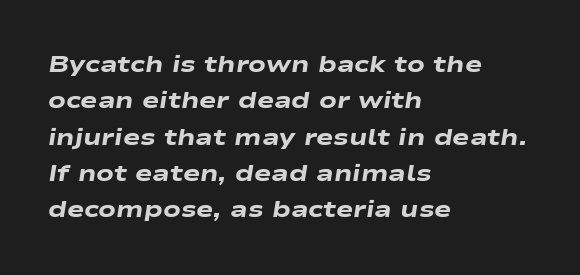
{"italic": "yes", "lean": "right", "slant_degrees": 9, "bold": "yes", "underline": "no", "align": "left", "line_spacing": "normal", "line_spacing_ratio": 1.58, "letter_spacing": "normal", "letter_spacing_em": 0.0, "glyph_px": 23}
